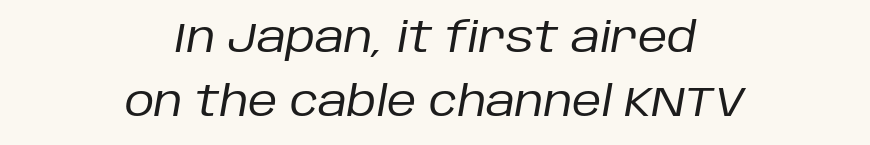
Quick note: interline space is typical. Compared with ordinary roman type, these characters are visibly tilted. Do the characters align in a grid? No, the font is proportional. Each word holds together tightly as a unit, with standard inter-letter gaps. The space directly below the letters is spotless.
